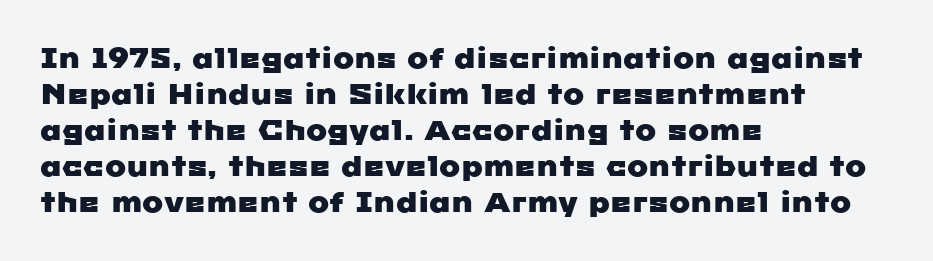
The image shows 28 px wide sans-serif type; set left-aligned, normal line spacing (1.29x), normal letter spacing, not underlined; low stroke contrast and a medium x-height.
